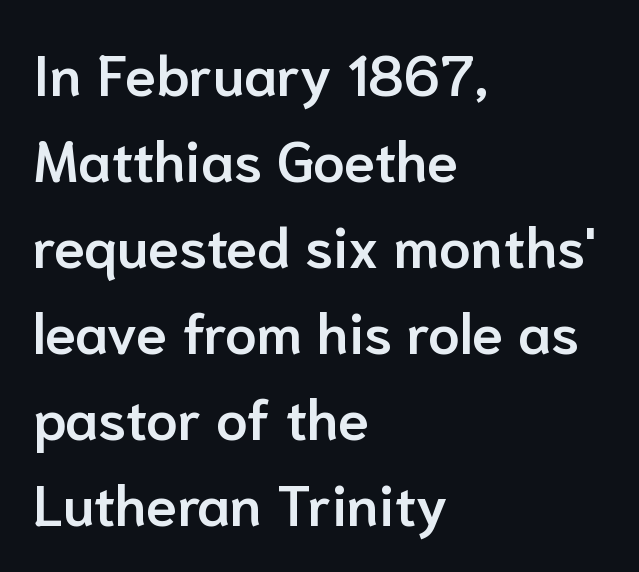
Q: Is the text bold? A: Semi-bold.
Q: Is the text italic (slanted)? A: No, it is upright.
Q: Is the typeface a serif or a sans-serif typeface? A: Sans-serif.
Q: Is the text underlined? A: No.
Q: How is the paragraph aligned? A: Left-aligned.
Q: Is the spacing between letters normal or unusually wide? A: Normal.
Q: Is the spacing between lines tight, normal or loose? A: Normal.
Q: Width (condensed, normal, or wide)? A: Normal.
Q: Stroke contrast? A: Low.
Q: x-height? A: Medium.
Q: Monospaced? A: No.
